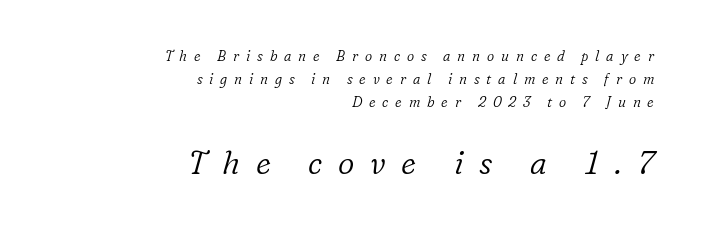
The image shows 32 px light serif type, italic (leaning right); set right-aligned, normal line spacing (1.66x), unusually wide letter spacing (+0.49 em), not underlined; the second (bottom) block is 2.29x larger; low stroke contrast and a medium x-height.
